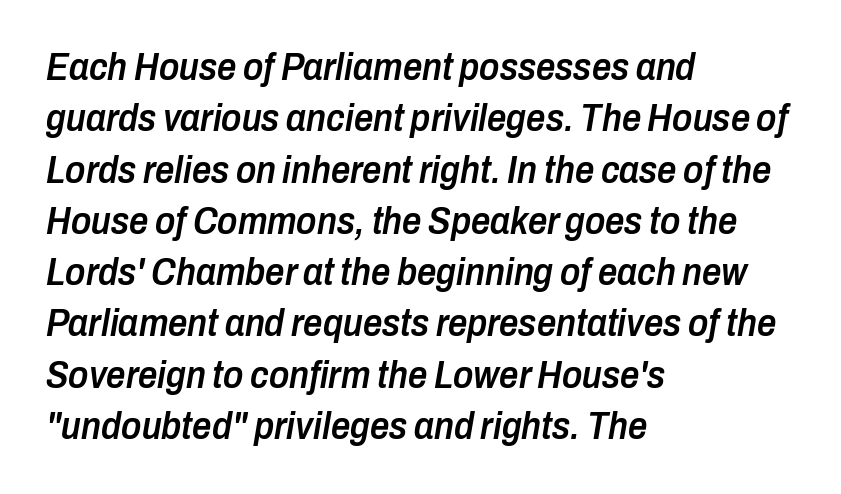
Q: Is the text bold? A: Semi-bold.
Q: Is the text italic (slanted)? A: Yes, it leans right by about 10 degrees.
Q: Is the text underlined? A: No.
Q: How is the paragraph aligned? A: Left-aligned.
Q: Is the spacing between letters normal or unusually wide? A: Normal.
Q: Is the spacing between lines tight, normal or loose? A: Normal.
Q: Width (condensed, normal, or wide)? A: Condensed.
Q: Stroke contrast? A: Low.
Q: x-height? A: Medium.
Q: Monospaced? A: No.
